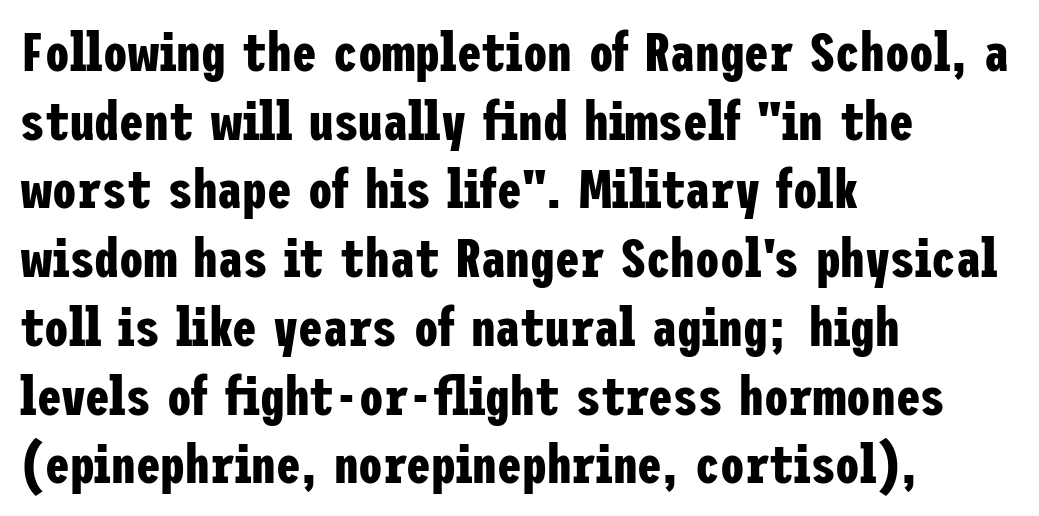
{"serif": "no", "italic": "no", "bold": "yes", "weight": "bold", "width": "condensed", "stroke_contrast": "low", "x_height": "medium", "underline": "no", "align": "left", "line_spacing": "normal", "line_spacing_ratio": 1.25, "letter_spacing": "normal", "letter_spacing_em": 0.0, "glyph_px": 55}
